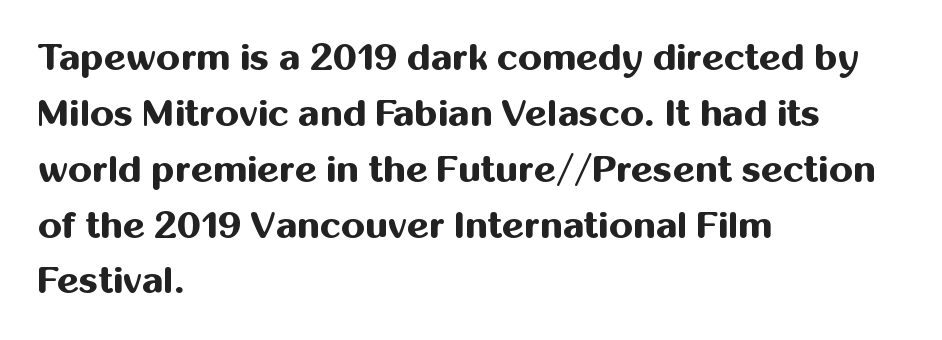
{"serif": "no", "italic": "no", "bold": "yes", "weight": "bold", "width": "normal", "stroke_contrast": "medium", "x_height": "medium", "monospaced": "no", "underline": "no", "align": "left", "line_spacing": "normal", "line_spacing_ratio": 1.47, "letter_spacing": "normal", "letter_spacing_em": 0.0, "glyph_px": 38}
